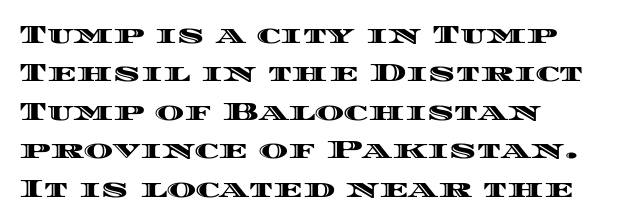
The image shows 25 px text type, upright; set left-aligned, normal line spacing (1.54x), normal letter spacing, not underlined.
